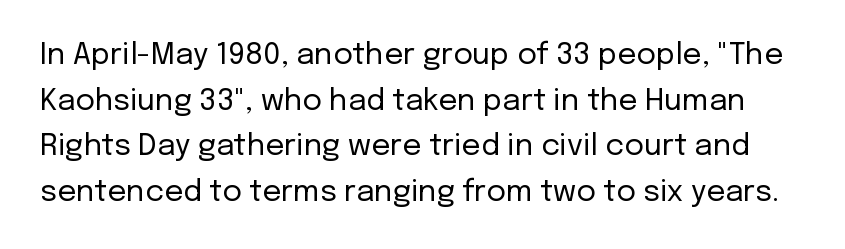
The typesetting does not lean heavy: it is not bold. Ordinary non-slanted type is in use. The tracking reads as untouched default to a designer's eye. You could not count columns in this text — the font is proportionally spaced. These lines sit exactly where default settings would place them.
